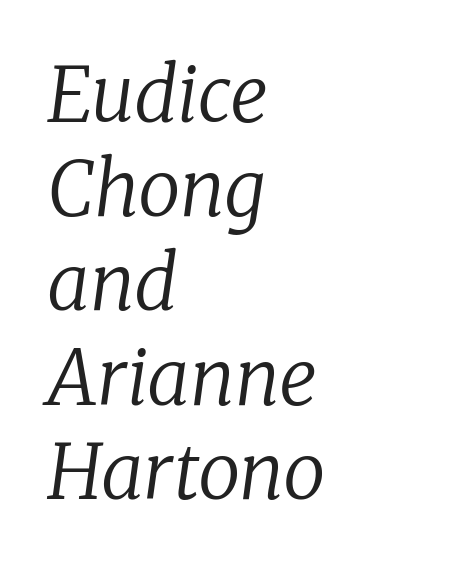
Counters stay open thanks to moderate or lighter strokes. These lines are set flush left with a ragged right edge. Does the type have serifs? Yes, each stem ends in a small foot. Honestly, the letter spacing is just normal — you wouldn't notice it.
